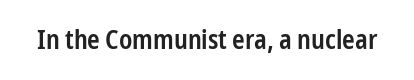
Honestly, the letter spacing is just normal — you wouldn't notice it. Only glyphs here, with clear space below each row. The typography opts for an upright posture over an oblique one. Set as a demibold, roughly 600 on the weight scale.
